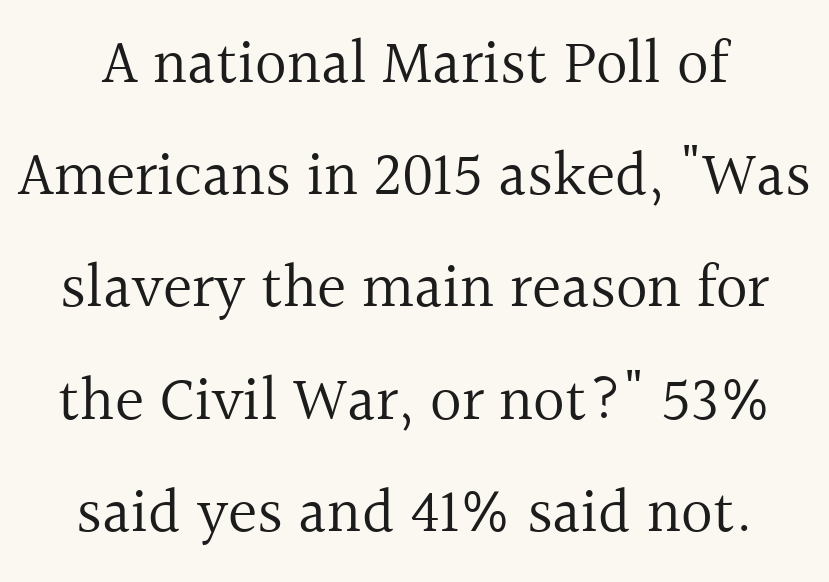
The rendering keeps characters at their native spacing. Any mark beneath the type? The region is blank. The cut favours lightness, reaching ordinary text weight at its darkest. Check where the strokes stop: tiny serifs finish them off.
